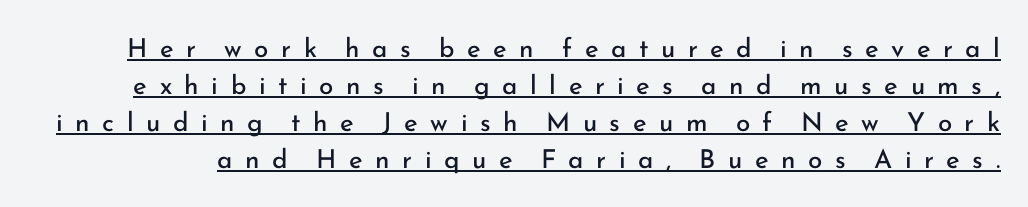
Vertical stems look standard width or narrower in stroke. Whoever set this chose a conventional vertical rhythm. Characters remain perfectly vertical along every line. The typesetter has applied underlining to the passage shown. Between one letter and the next there's a generous, obvious gap.
